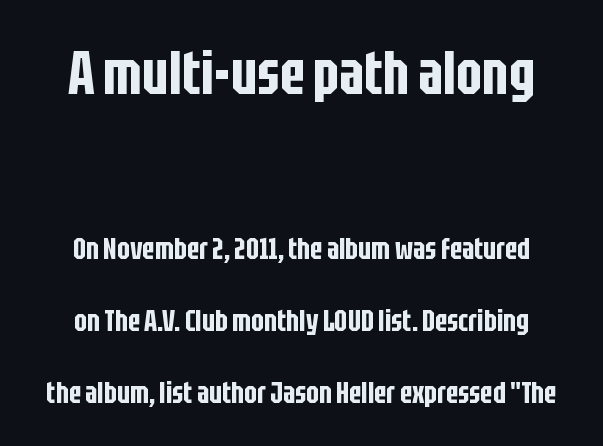
Tracking here is standard; glyphs follow each other at the usual distance. This is sans-serif lettering, the kind often seen on screens and signage. The area under the type is left untouched. Spacing verdict: proportional, widths tailored to each character. Typesetter's note — upper block bumped up in size, lower block left smaller. Vertically, the passage feels expansive, rows floating well apart.
